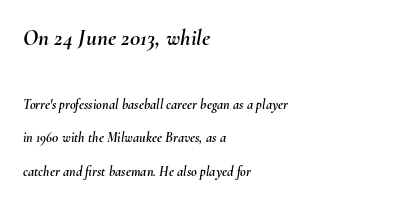
Block one is the big one; block two sits smaller underneath. The passage shown has conventional tracking throughout. The rendering anchors every line to the left-hand side. Posture: slanted. The space between consecutive lines is lavish. The area under the type is left untouched.
